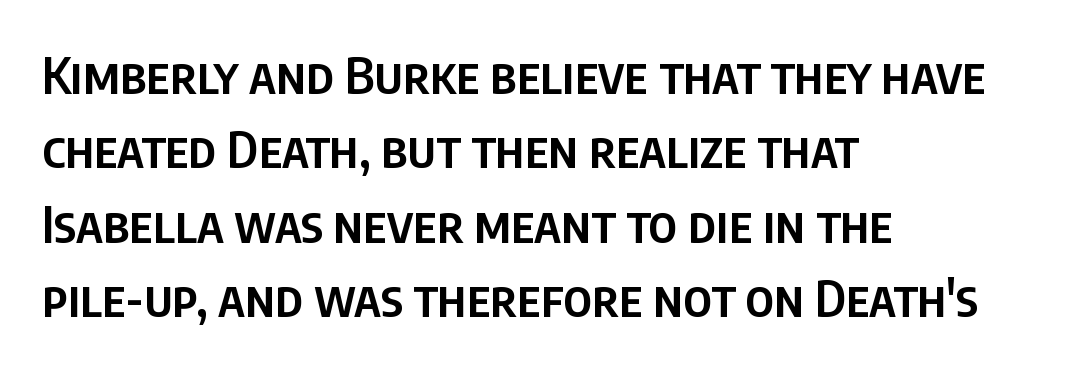
The specimen omits any rule beneath the text block's lines. The font family rendered here belongs to the sans-serif group. The letters are semibold — heavier than regular but short of a full bold. Ascenders rise straight up at ninety degrees.
